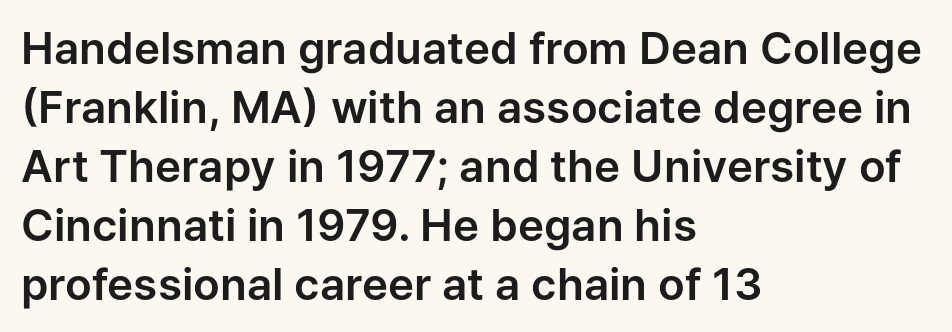
The image shows 44 px sans-serif type, upright; set left-aligned, normal line spacing (1.34x), normal letter spacing, not underlined; low stroke contrast and a medium x-height.
